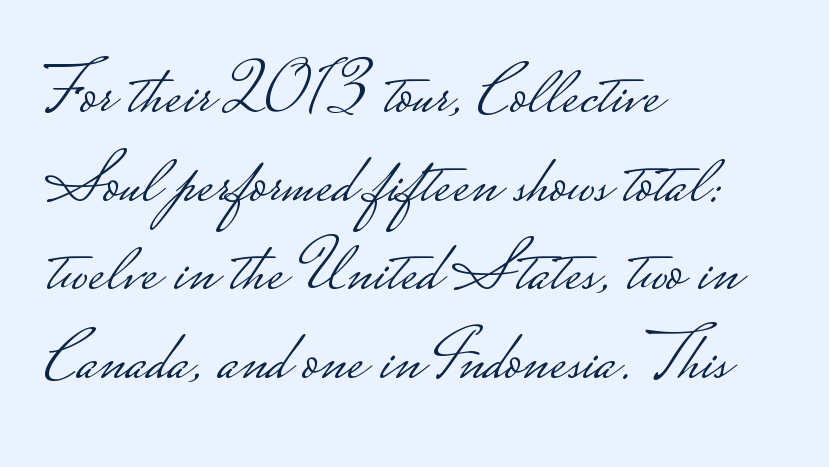
Q: Is the text bold? A: No.
Q: Is the text italic (slanted)? A: Yes.
Q: Is the typeface a serif or a sans-serif typeface? A: Sans-serif.
Q: Is the text underlined? A: No.
Q: How is the paragraph aligned? A: Left-aligned.
Q: Is the spacing between letters normal or unusually wide? A: Normal.
Q: Width (condensed, normal, or wide)? A: Wide.
Q: Stroke contrast? A: Low.
Q: Monospaced? A: No.
